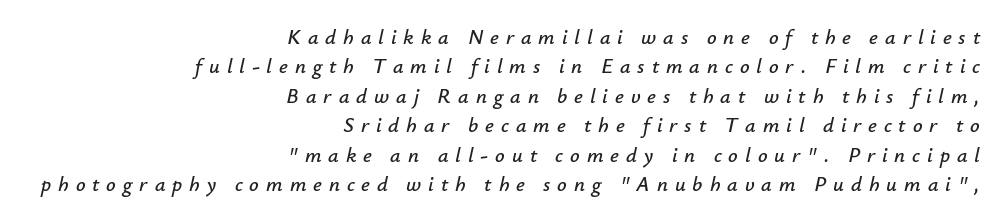
Q: Is the text italic (slanted)? A: Yes, it leans right by about 12 degrees.
Q: Is the text underlined? A: No.
Q: How is the paragraph aligned? A: Right-aligned.
Q: Is the spacing between letters normal or unusually wide? A: Unusually wide.
Q: Is the spacing between lines tight, normal or loose? A: Normal.
